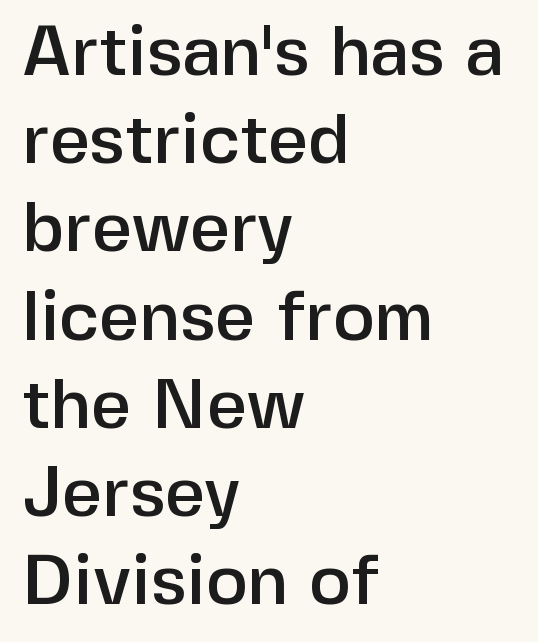
Plain, unruled lines of type. One-word summary of the alignment: left. The face used here is proportionally spaced, like ordinary book or web type. A typesetter would label this face a sans.
